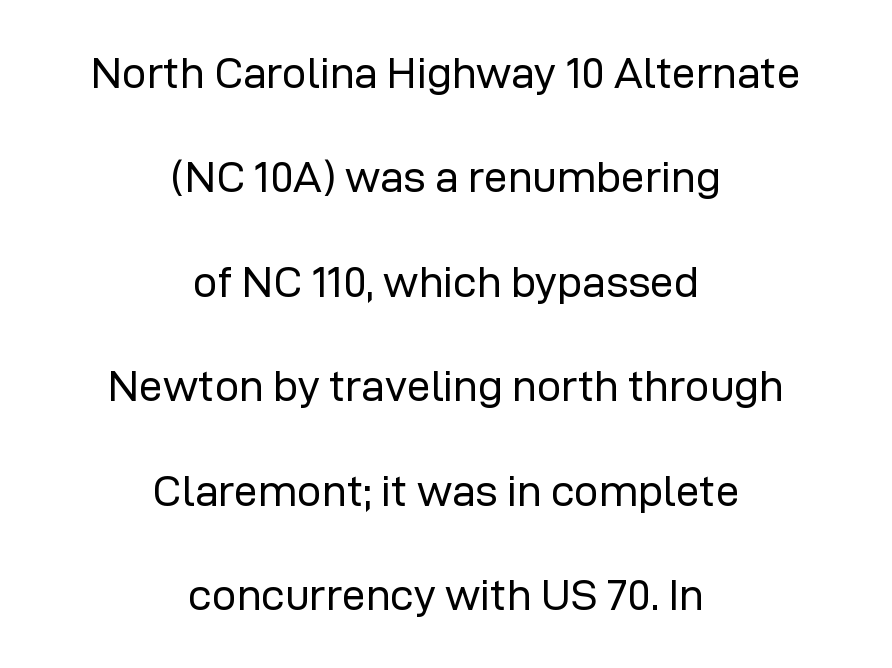
Classification — sans serif. The axis of the letterforms is exactly vertical. Leading is clearly above the norm, producing a sparse column. The line texture is even and compact thanks to regular tracking. Has an underline been added? It has not. The rendering uses natural spacing where letterforms have individual widths.
